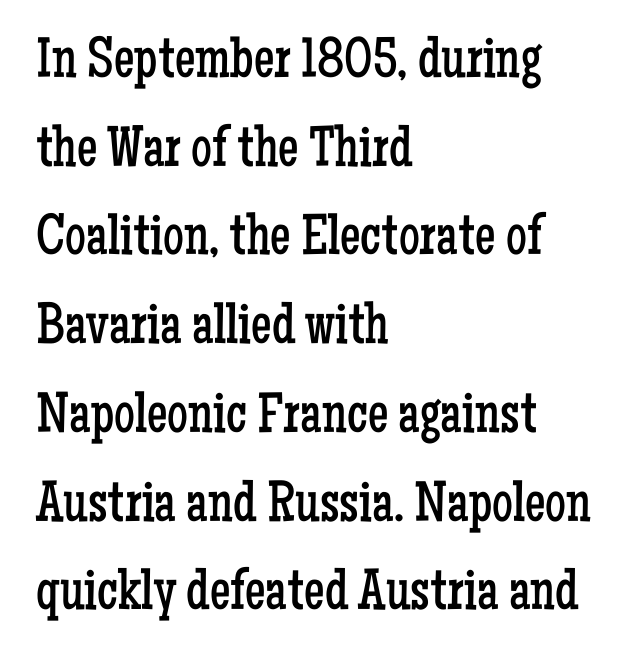
The block of text has a typical density, with ordinary space between rows. Does the copy run flush right? No — it runs flush left. Letter spacing: default. The gap between lines stays unmarked.
